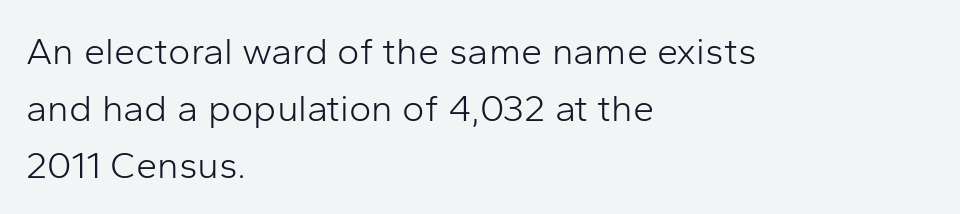
{"serif": "no", "italic": "no", "bold": "no", "weight": "light", "width": "normal", "stroke_contrast": "low", "x_height": "medium", "monospaced": "no", "underline": "no", "align": "left", "line_spacing": "normal", "line_spacing_ratio": 1.5, "letter_spacing": "normal", "letter_spacing_em": 0.0, "glyph_px": 38}
